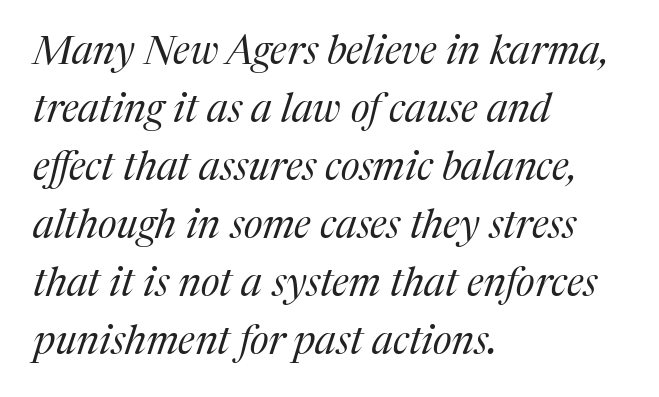
Q: Is the text bold? A: No.
Q: Is the text italic (slanted)? A: Yes, it leans right by about 17 degrees.
Q: Is the typeface a serif or a sans-serif typeface? A: Serif.
Q: Is the text underlined? A: No.
Q: How is the paragraph aligned? A: Left-aligned.
Q: Is the spacing between letters normal or unusually wide? A: Normal.
Q: Is the spacing between lines tight, normal or loose? A: Normal.
Q: Width (condensed, normal, or wide)? A: Normal.
Q: Stroke contrast? A: Medium.
Q: x-height? A: Medium.
Q: Monospaced? A: No.
